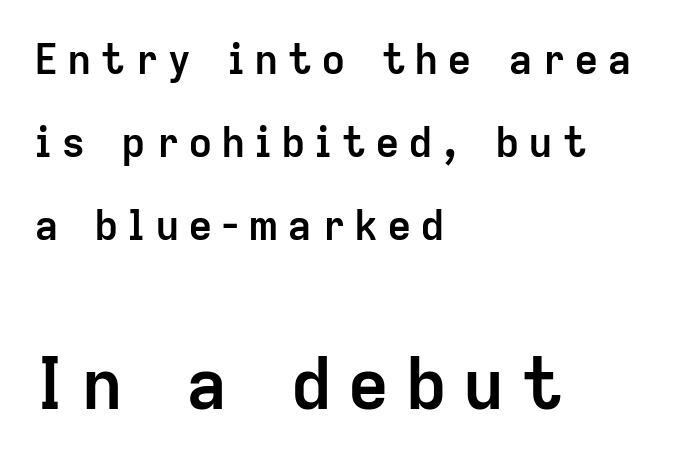
Q: Is the text bold? A: Yes.
Q: Is the text italic (slanted)? A: No, it is upright.
Q: Is the typeface a serif or a sans-serif typeface? A: Sans-serif.
Q: Is the text underlined? A: No.
Q: How is the paragraph aligned? A: Left-aligned.
Q: Is the spacing between letters normal or unusually wide? A: Unusually wide.
Q: Is the spacing between lines tight, normal or loose? A: Loose.
Q: Which block of text is set in a larger size, the first (top) or the second (bottom)? A: The second (bottom) one.
Q: Width (condensed, normal, or wide)? A: Normal.
Q: Stroke contrast? A: Low.
Q: x-height? A: Medium.
Q: Monospaced? A: No.
